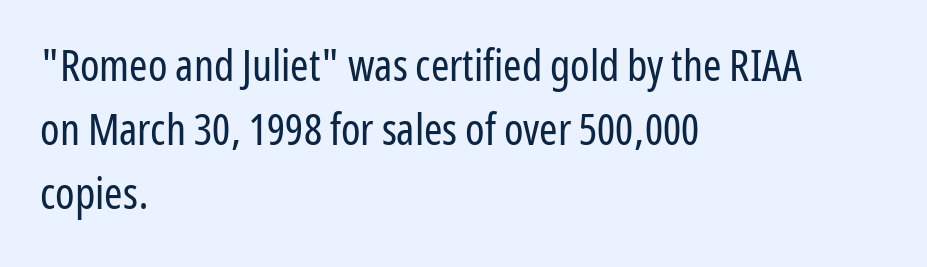
{"serif": "no", "italic": "no", "bold": "no", "weight": "regular", "width": "condensed", "stroke_contrast": "low", "x_height": "medium", "monospaced": "no", "underline": "no", "align": "left", "line_spacing": "normal", "line_spacing_ratio": 1.45, "letter_spacing": "normal", "letter_spacing_em": 0.0, "glyph_px": 44}
